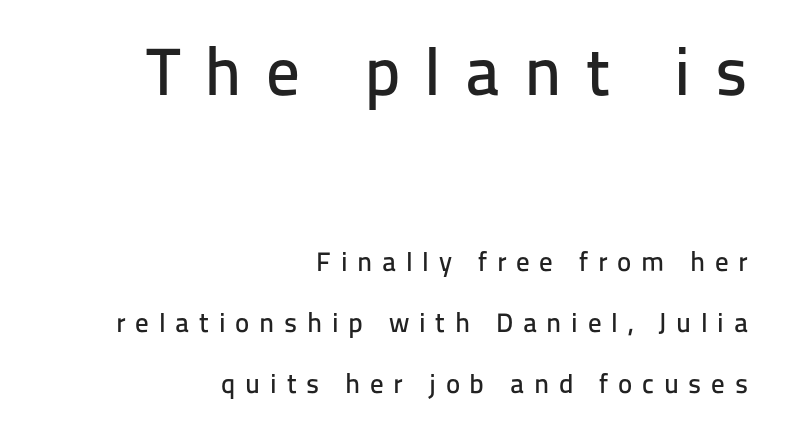
{"serif": "no", "italic": "no", "width": "normal", "stroke_contrast": "low", "x_height": "medium", "monospaced": "no", "underline": "no", "align": "right", "line_spacing": "loose", "line_spacing_ratio": 2.27, "letter_spacing": "wide", "letter_spacing_em": 0.36, "larger_block": "first", "size_ratio": 2.48, "glyph_px": 67}
